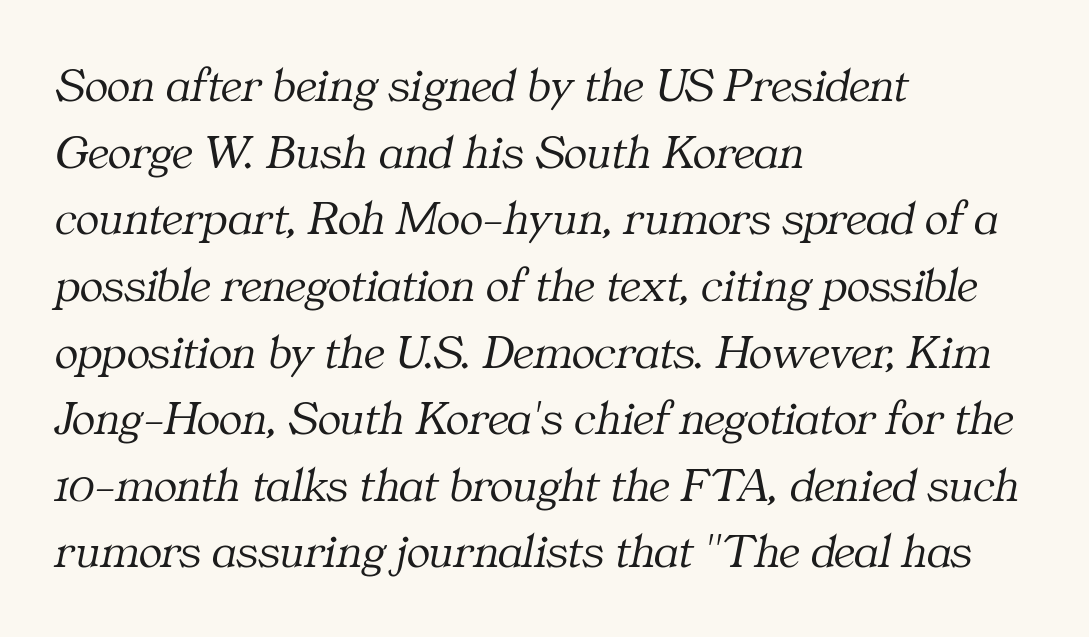
{"serif": "yes", "italic": "yes", "lean": "right", "slant_degrees": 11, "bold": "no", "weight": "light", "width": "normal", "stroke_contrast": "medium", "x_height": "medium", "monospaced": "no", "underline": "no", "align": "left", "line_spacing": "normal", "line_spacing_ratio": 1.36, "letter_spacing": "normal", "letter_spacing_em": 0.0, "glyph_px": 49}
